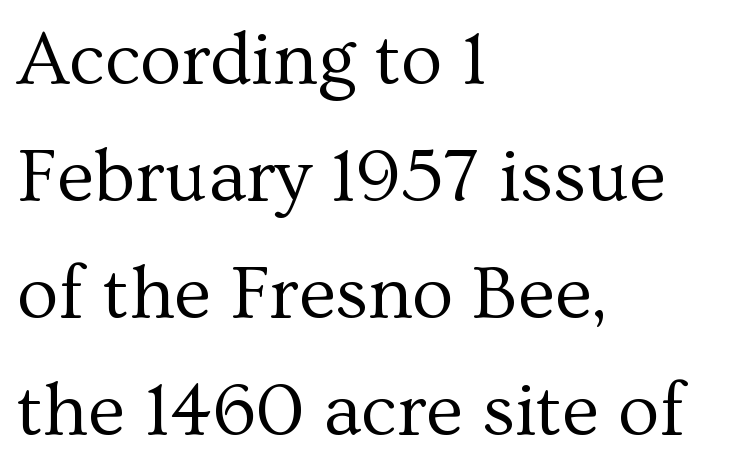
{"serif": "yes", "italic": "no", "bold": "no", "weight": "regular", "width": "normal", "stroke_contrast": "medium", "x_height": "medium", "monospaced": "no", "underline": "no", "align": "left", "line_spacing": "normal", "line_spacing_ratio": 1.54, "letter_spacing": "normal", "letter_spacing_em": 0.0, "glyph_px": 76}
